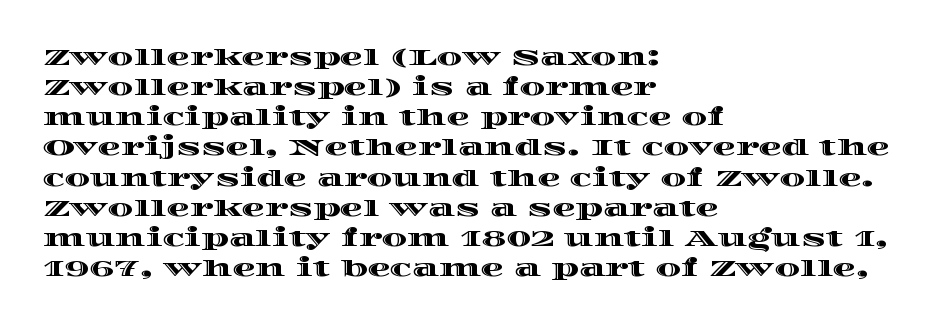
The image shows 23 px text type, upright; set left-aligned, normal line spacing (1.31x), normal letter spacing, not underlined.
